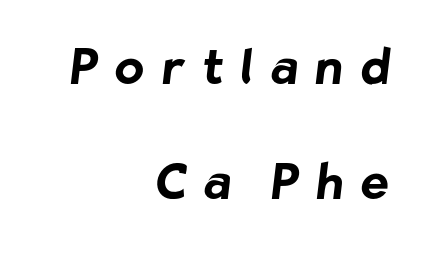
The image shows 48 px bold sans-serif type; set right-aligned, loose line spacing (2.4x), unusually wide letter spacing (+0.36 em), not underlined; low stroke contrast and a medium x-height.
